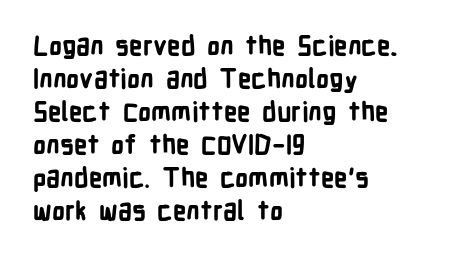
The leading is moderate, giving the passage an even texture. A dark, heavy texture on the line: the type is bold. Descenders hang freely into open space. Letter spacing: default. Notice how the passage keeps a crisp vertical edge on the left only. This is roman type, the default non-slanted kind.
